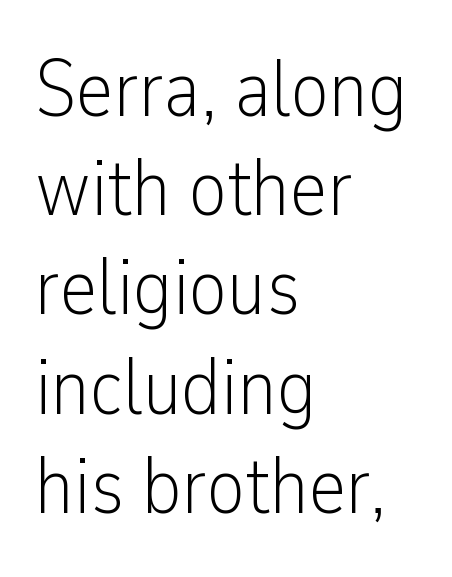
This sample uses a sans-serif face. Caption: face not bold, strokes unweighted. Tall strokes in this sample are plumb rather than angled. No word sits above an underline. Horizontal alignment here is leftward, the default for most running prose.
